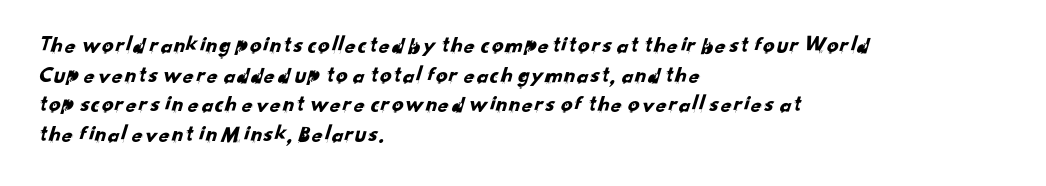
Leading matches the norm, producing a regular column. The passage is arranged the way most books set body copy — flush left. These lines keep a tight, regular rhythm from letter to letter. Underlining? Definitely not there.
